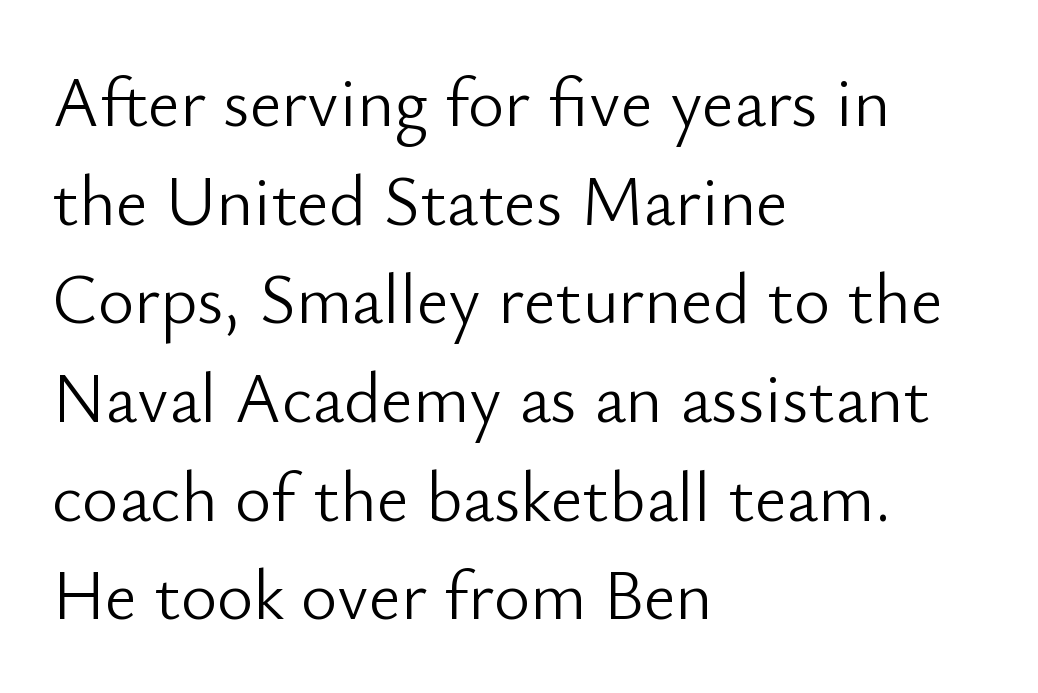
A classic flush-left, rag-right setting is used for this passage. Descenders hang freely into open space. A sans-serif font was chosen for this passage. The letterforms sit shoulder to shoulder at normal distance. Looks like regular typesetting: each glyph gets only the width it needs.
